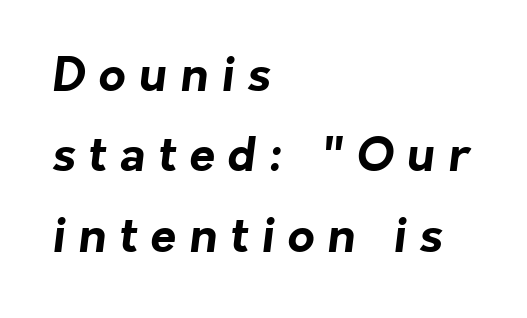
Q: Is the text bold? A: Yes.
Q: Is the typeface a serif or a sans-serif typeface? A: Sans-serif.
Q: Is the text underlined? A: No.
Q: How is the paragraph aligned? A: Left-aligned.
Q: Is the spacing between letters normal or unusually wide? A: Unusually wide.
Q: Width (condensed, normal, or wide)? A: Normal.
Q: Stroke contrast? A: Low.
Q: x-height? A: Medium.
Q: Monospaced? A: No.
